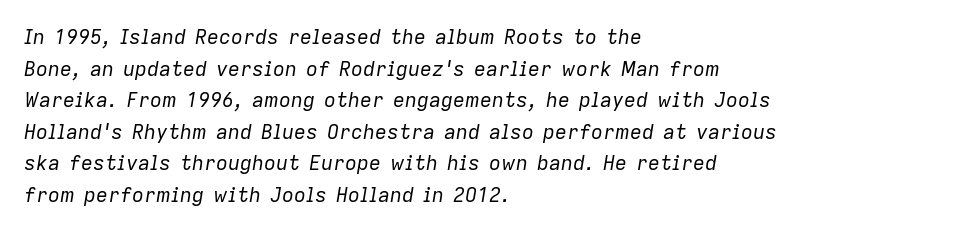
{"italic": "yes", "lean": "right", "slant_degrees": 9, "bold": "no", "underline": "no", "align": "left", "line_spacing": "normal", "line_spacing_ratio": 1.58, "letter_spacing": "normal", "letter_spacing_em": 0.0, "glyph_px": 20}
